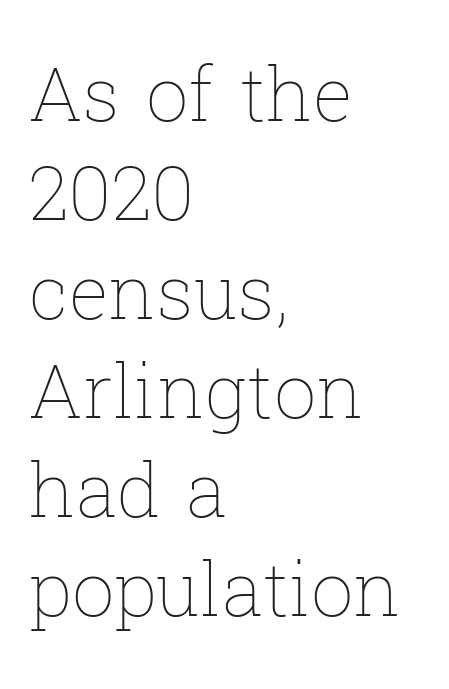
{"italic": "no", "bold": "no", "weight": "thin", "width": "normal", "stroke_contrast": "low", "x_height": "medium", "monospaced": "no", "underline": "no", "align": "left", "line_spacing": "normal", "line_spacing_ratio": 1.32, "letter_spacing": "normal", "letter_spacing_em": 0.0, "glyph_px": 75}
